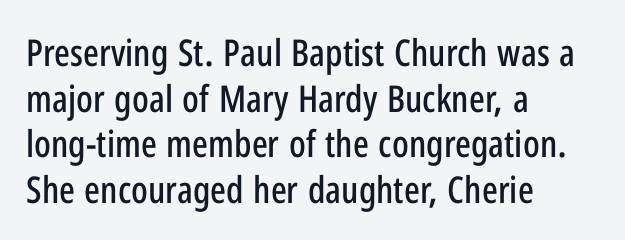
The image shows 37 px condensed sans-serif type, upright; set left-aligned, line spacing 1.23x, normal letter spacing, not underlined; low stroke contrast and a medium x-height.
